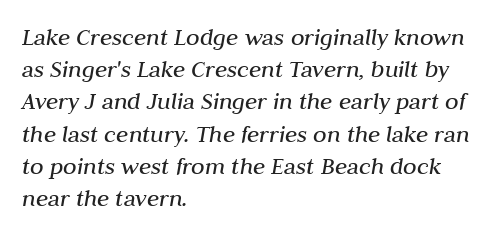
{"italic": "yes", "lean": "right", "slant_degrees": 10, "bold": "no", "underline": "no", "align": "left", "line_spacing": "normal", "line_spacing_ratio": 1.29, "letter_spacing": "normal", "letter_spacing_em": 0.0, "glyph_px": 25}
